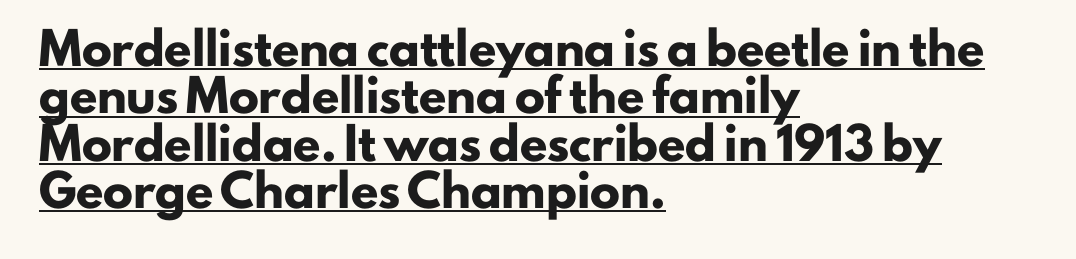
{"serif": "no", "italic": "no", "bold": "yes", "weight": "heavy", "width": "normal", "stroke_contrast": "low", "x_height": "small", "monospaced": "no", "underline": "yes", "align": "left", "line_spacing": "normal", "line_spacing_ratio": 1.58, "letter_spacing": "normal", "letter_spacing_em": 0.0, "glyph_px": 30}
